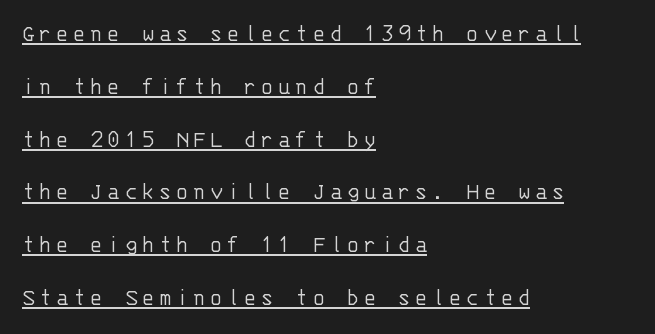
The image shows 24 px text type, upright; set left-aligned, loose line spacing (2.2x), unusually wide letter spacing (+0.22 em), underlined.
